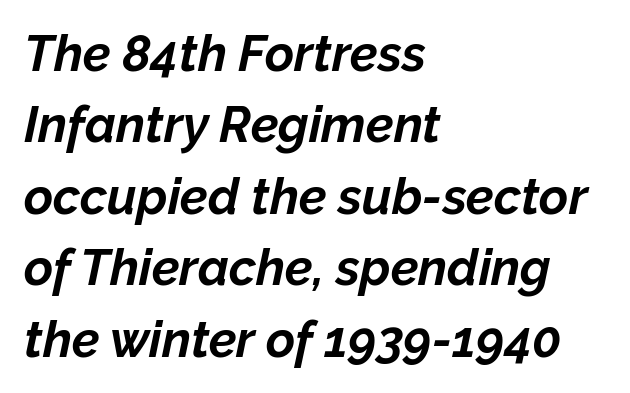
The space beneath each line is pristine and unruled. Varying glyph widths throughout — classic text-font behaviour. Is the block centered? No — it sits flush against the left margin. Vertical spacing — default. Heavy, bold letterforms. You can tell it's italic because the verticals aren't actually vertical.
